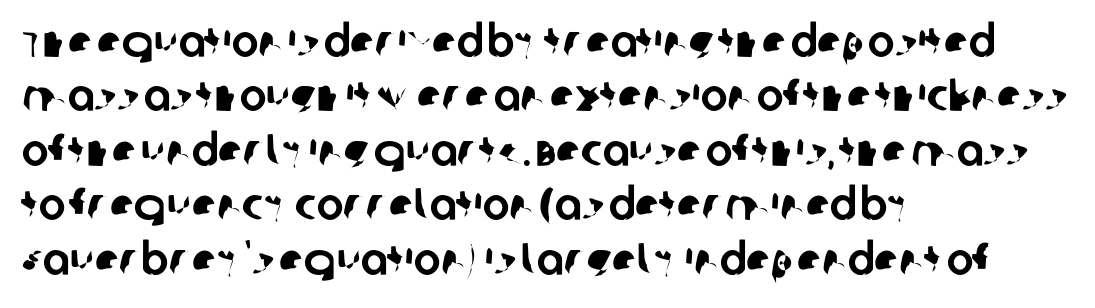
The image shows 45 px sans-serif type; set left-aligned, line spacing 1.21x, normal letter spacing, not underlined; low stroke contrast and a large x-height.
